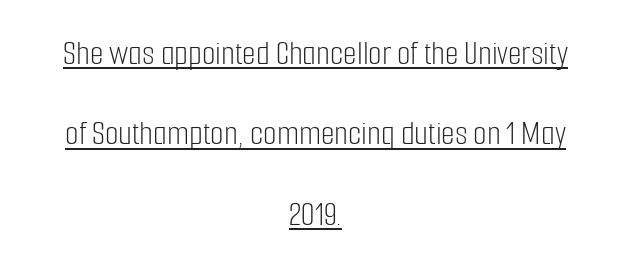
Q: Is the text bold? A: No.
Q: Is the text italic (slanted)? A: No, it is upright.
Q: Is the typeface a serif or a sans-serif typeface? A: Sans-serif.
Q: Is the text underlined? A: Yes.
Q: How is the paragraph aligned? A: Centered.
Q: Is the spacing between letters normal or unusually wide? A: Normal.
Q: Is the spacing between lines tight, normal or loose? A: Loose.
Q: Width (condensed, normal, or wide)? A: Condensed.
Q: Stroke contrast? A: Low.
Q: x-height? A: Medium.
Q: Monospaced? A: No.
